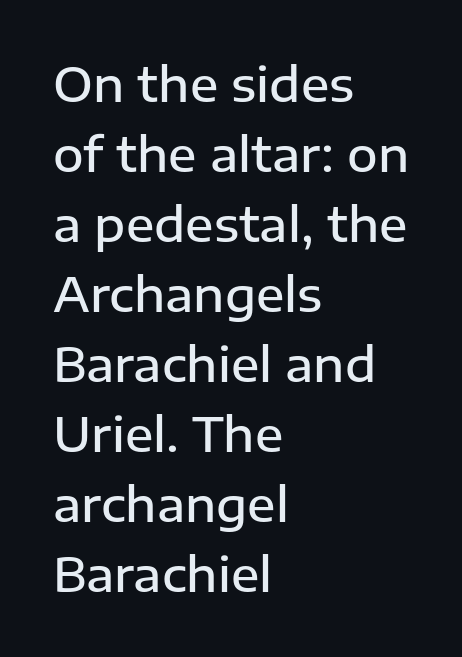
{"serif": "no", "italic": "no", "bold": "semi", "weight": "semibold", "width": "normal", "stroke_contrast": "low", "x_height": "medium", "monospaced": "no", "underline": "no", "align": "left", "line_spacing": "normal", "line_spacing_ratio": 1.49, "letter_spacing": "normal", "letter_spacing_em": 0.0, "glyph_px": 47}
